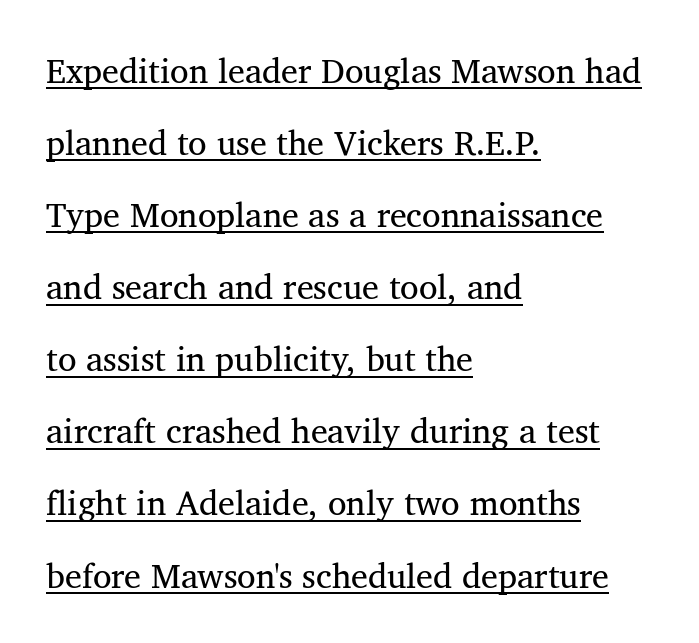
Is this a heavy cut? Hardly; it is regular or lighter. Between one letter and the next there's only the usual sliver of space. Is this a fixed-width face? No — the glyphs have proportional, varying widths. Line beginnings align vertically; line endings do not.
